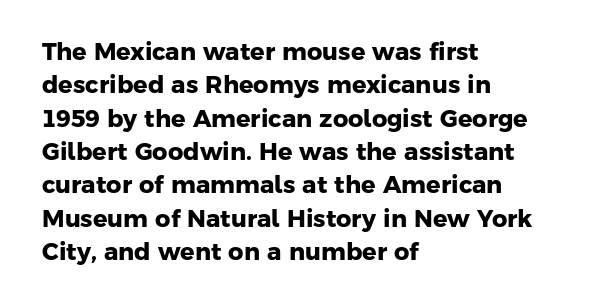
The ragged edge is on the right, which tells us the setting is flush left. Words appear dense and cohesive because spacing is normal. Honestly, there is no underline to notice here at all. Honestly, the row spacing looks completely unremarkable. These words are printed bold, with thick strokes throughout.
